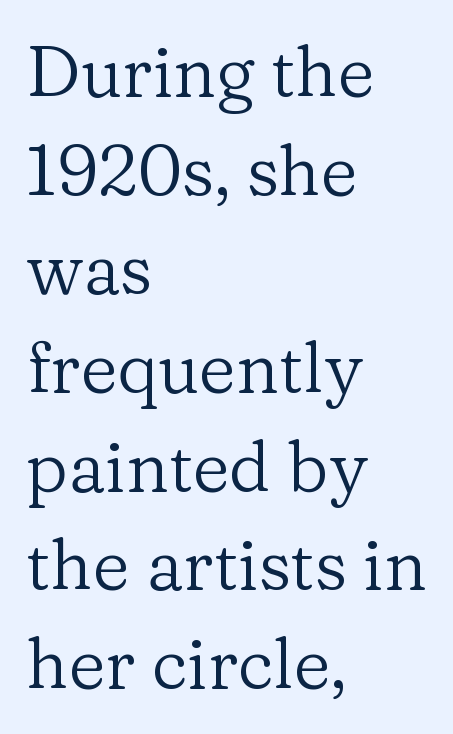
The image shows 71 px regular-weight serif type, upright; set left-aligned, normal line spacing (1.39x), normal letter spacing, not underlined; low stroke contrast and a medium x-height.
